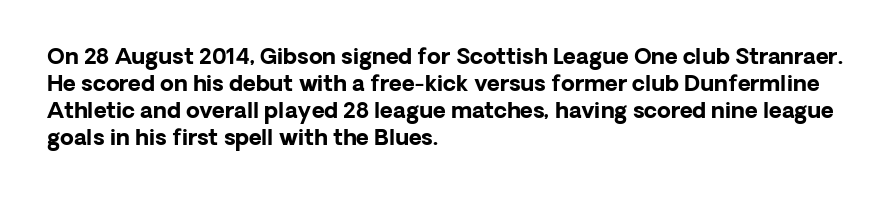
The image shows 22 px bold type, upright; set left-aligned, line spacing 1.22x, normal letter spacing, not underlined.
